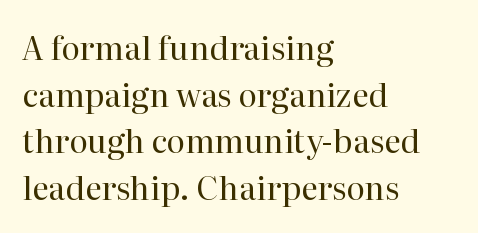
{"serif": "yes", "italic": "no", "bold": "no", "weight": "regular", "width": "normal", "stroke_contrast": "high", "x_height": "medium", "monospaced": "no", "underline": "no", "align": "left", "line_spacing": "normal", "line_spacing_ratio": 1.46, "letter_spacing": "normal", "letter_spacing_em": 0.0, "glyph_px": 32}
